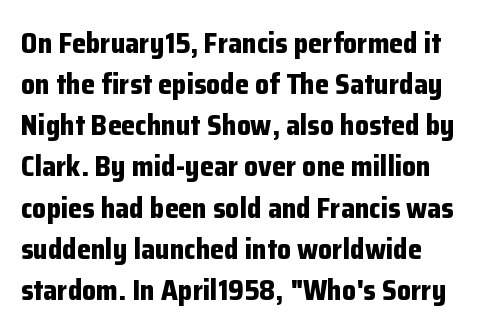
Q: Is the text bold? A: Yes.
Q: Is the text italic (slanted)? A: No, it is upright.
Q: Is the typeface a serif or a sans-serif typeface? A: Sans-serif.
Q: Is the text underlined? A: No.
Q: Is the spacing between letters normal or unusually wide? A: Normal.
Q: Is the spacing between lines tight, normal or loose? A: Normal.
Q: Width (condensed, normal, or wide)? A: Normal.
Q: Stroke contrast? A: Low.
Q: x-height? A: Medium.
Q: Monospaced? A: No.
